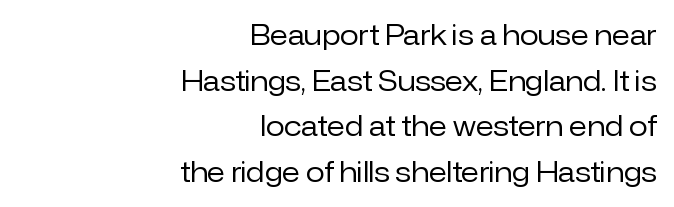
The image shows 27 px text type, upright; set right-aligned, normal line spacing (1.69x), normal letter spacing, not underlined.
